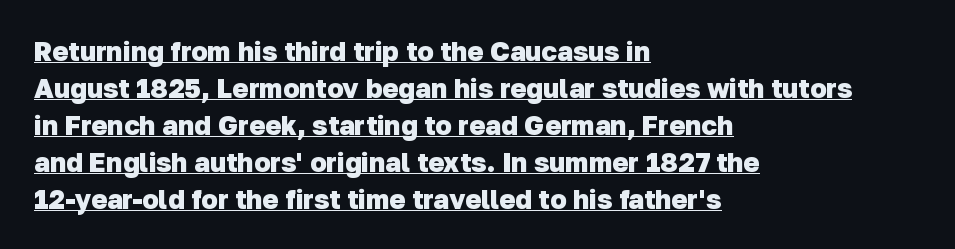
Heavy, bold letterforms. These lines stack with their left ends in a neat column. Students, observe: this is what conventionally led text looks like. Like a heading marked for emphasis, these lines bear an underscore. There is no visible air inserted between adjacent glyphs.
